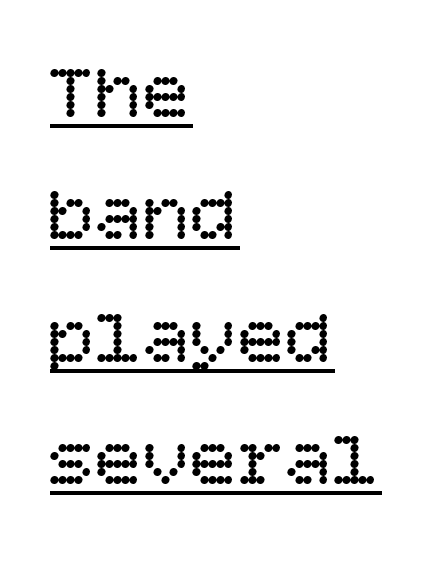
{"italic": "no", "bold": "no", "weight": "regular", "width": "normal", "stroke_contrast": "low", "x_height": "large", "underline": "yes", "align": "left", "line_spacing": "normal", "line_spacing_ratio": 1.55, "letter_spacing": "normal", "letter_spacing_em": 0.0, "glyph_px": 79}
